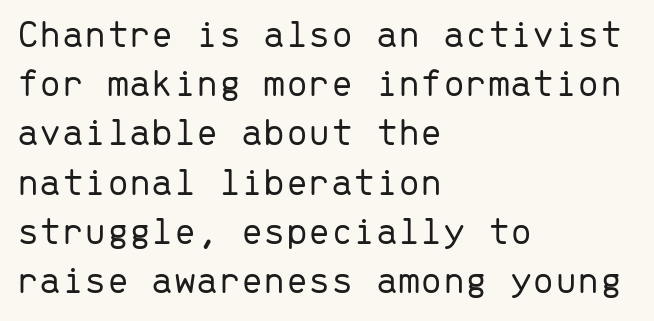
Compared with typical body copy, the letter spacing here is the same. Is the stroke heavy? The answer is a plain regular-or-lighter. The strip under each line holds only bare page. Style check: upright.
